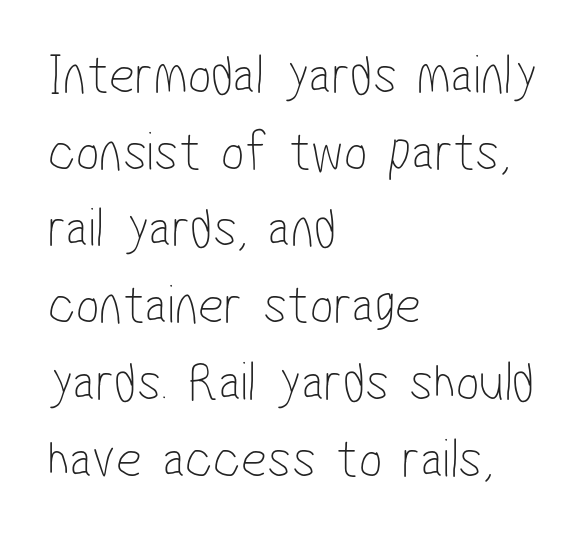
Q: Is the text bold? A: No.
Q: Is the typeface a serif or a sans-serif typeface? A: Sans-serif.
Q: Is the text underlined? A: No.
Q: How is the paragraph aligned? A: Left-aligned.
Q: Is the spacing between letters normal or unusually wide? A: Normal.
Q: Is the spacing between lines tight, normal or loose? A: Normal.
Q: Width (condensed, normal, or wide)? A: Condensed.
Q: Stroke contrast? A: Low.
Q: x-height? A: Medium.
Q: Monospaced? A: No.
